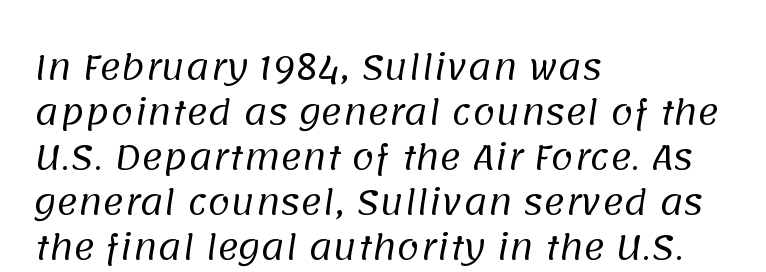
Q: Is the text bold? A: No.
Q: Is the typeface a serif or a sans-serif typeface? A: Sans-serif.
Q: Is the text underlined? A: No.
Q: How is the paragraph aligned? A: Left-aligned.
Q: Is the spacing between letters normal or unusually wide? A: Normal.
Q: Is the spacing between lines tight, normal or loose? A: Normal.
Q: Width (condensed, normal, or wide)? A: Normal.
Q: Stroke contrast? A: Low.
Q: x-height? A: Large.
Q: Monospaced? A: No.
